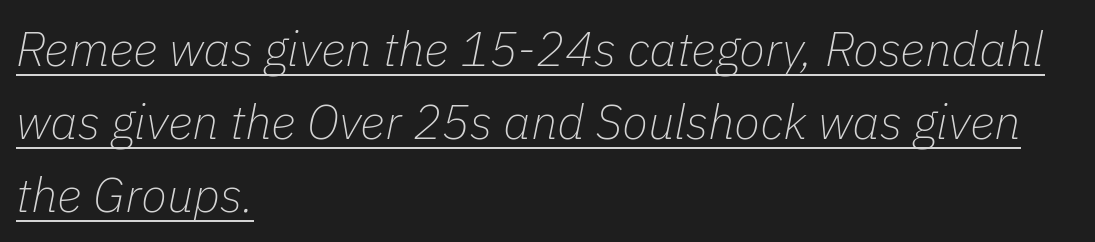
The image shows 48 px thin type, italic (leaning right); set left-aligned, normal line spacing (1.52x), normal letter spacing, underlined; low stroke contrast and a medium x-height.
